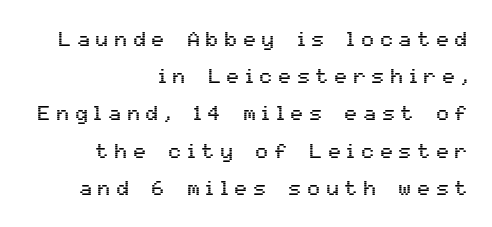
The image shows 21 px text type, upright; set right-aligned, line spacing 1.77x, unusually wide letter spacing (+0.29 em), not underlined.
